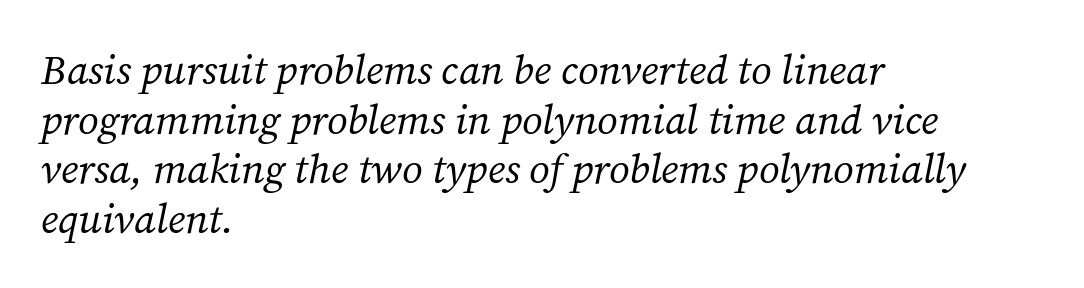
Inter-character spacing is left at the font's built-in metrics. Think standard paragraph weight, or any step lighter than that. The glyphs look as if they've been sheared to an angle. The letters advance in unequal steps, a hallmark of proportional type.
